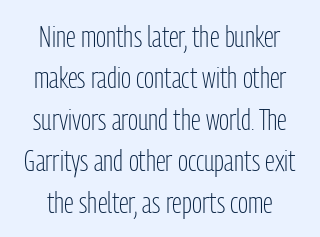
{"serif": "no", "italic": "no", "bold": "no", "weight": "light", "width": "condensed", "stroke_contrast": "low", "x_height": "medium", "monospaced": "no", "underline": "no", "align": "center", "line_spacing": "normal", "line_spacing_ratio": 1.38, "letter_spacing": "normal", "letter_spacing_em": 0.0, "glyph_px": 30}
